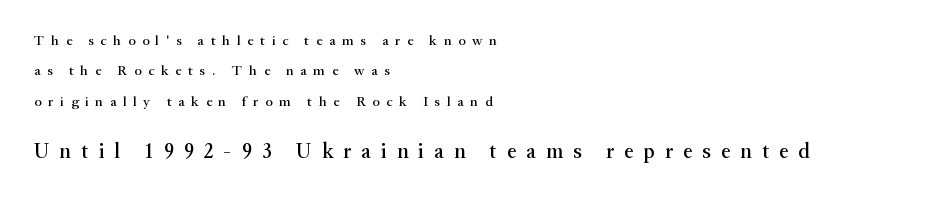
Q: Is the text italic (slanted)? A: No, it is upright.
Q: Is the text underlined? A: No.
Q: How is the paragraph aligned? A: Left-aligned.
Q: Is the spacing between letters normal or unusually wide? A: Unusually wide.
Q: Is the spacing between lines tight, normal or loose? A: Loose.
Q: Which block of text is set in a larger size, the first (top) or the second (bottom)? A: The second (bottom) one.
